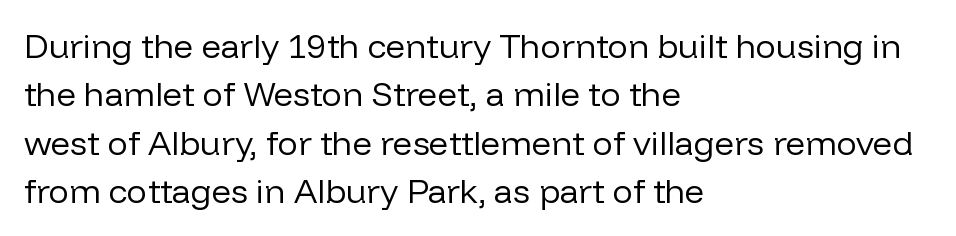
{"serif": "no", "italic": "no", "bold": "no", "weight": "regular", "width": "normal", "stroke_contrast": "low", "x_height": "medium", "monospaced": "no", "underline": "no", "align": "left", "line_spacing": "normal", "line_spacing_ratio": 1.42, "letter_spacing": "normal", "letter_spacing_em": 0.0, "glyph_px": 34}
